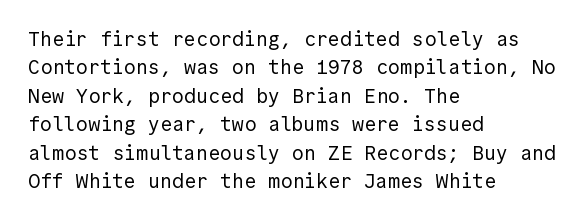
Q: Is the text bold? A: No.
Q: Is the text italic (slanted)? A: No, it is upright.
Q: Is the text underlined? A: No.
Q: How is the paragraph aligned? A: Left-aligned.
Q: Is the spacing between letters normal or unusually wide? A: Normal.
Q: Is the spacing between lines tight, normal or loose? A: Normal.
